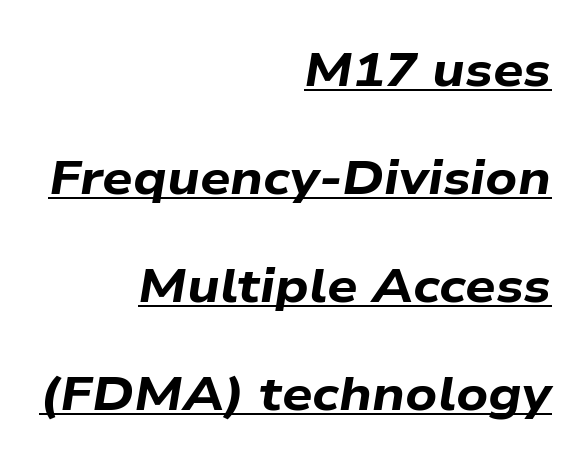
The image shows 48 px bold, wide type, italic (leaning right); set right-aligned, loose line spacing (2.25x), normal letter spacing, underlined; low stroke contrast and a medium x-height.
